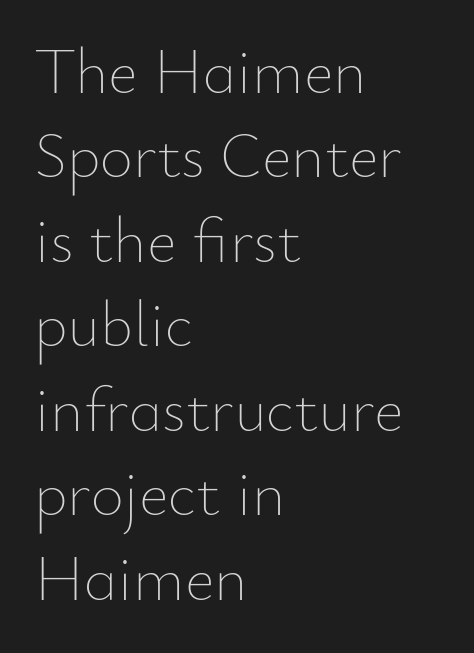
{"italic": "no", "bold": "no", "weight": "thin", "width": "normal", "stroke_contrast": "low", "x_height": "small", "monospaced": "no", "underline": "no", "align": "left", "line_spacing": "normal", "line_spacing_ratio": 1.32, "letter_spacing": "normal", "letter_spacing_em": 0.0, "glyph_px": 64}
